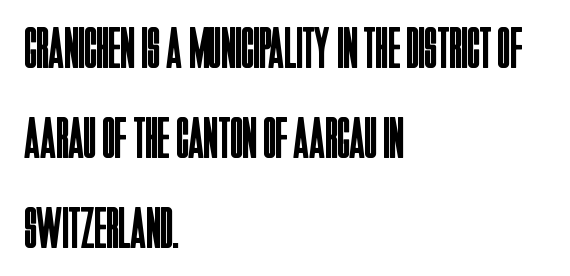
The strip under each line holds only bare page. The letters advance in unequal steps, a hallmark of proportional type. Quick note: interline space is typical. The ragged edge is on the right, which tells us the setting is flush left. Letterform terminals end flat and unadorned throughout the passage. The type sits square on the baseline with zero lean.
